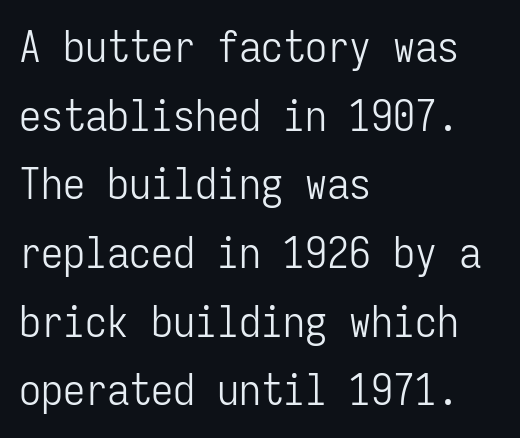
The image shows 44 px light, condensed sans-serif type, upright, monospaced; set left-aligned, normal line spacing (1.56x), normal letter spacing, not underlined; low stroke contrast and a medium x-height.
